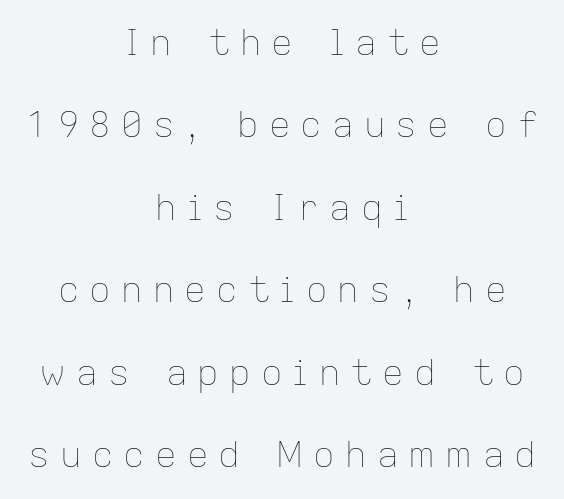
These glyphs show unthickened strokes, regular width or finer. This block would shrink considerably if given ordinary leading; it's expanded now. Is there any slant? The stems are plumb. Is the letter spacing exaggerated? Yes — the characters are pushed far apart. The letters advance in unequal steps, a hallmark of proportional type.
